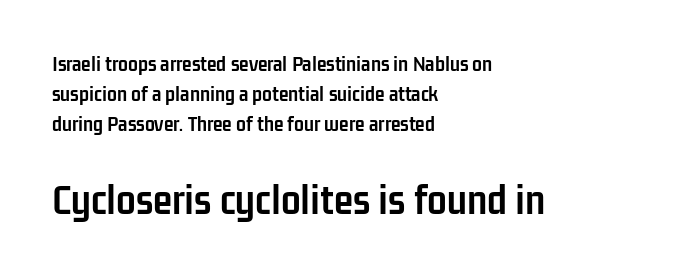
Q: Is the text bold? A: Yes.
Q: Is the text italic (slanted)? A: No, it is upright.
Q: Is the typeface a serif or a sans-serif typeface? A: Sans-serif.
Q: Is the text underlined? A: No.
Q: How is the paragraph aligned? A: Left-aligned.
Q: Is the spacing between letters normal or unusually wide? A: Normal.
Q: Is the spacing between lines tight, normal or loose? A: Normal.
Q: Which block of text is set in a larger size, the first (top) or the second (bottom)? A: The second (bottom) one.
Q: Width (condensed, normal, or wide)? A: Condensed.
Q: Stroke contrast? A: Low.
Q: x-height? A: Medium.
Q: Monospaced? A: No.
